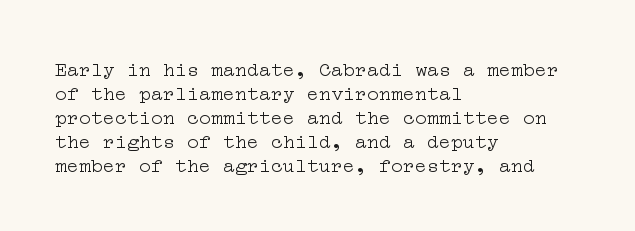
{"italic": "no", "bold": "no", "underline": "no", "align": "left", "line_spacing_ratio": 1.2, "letter_spacing": "normal", "letter_spacing_em": 0.0, "glyph_px": 20}
